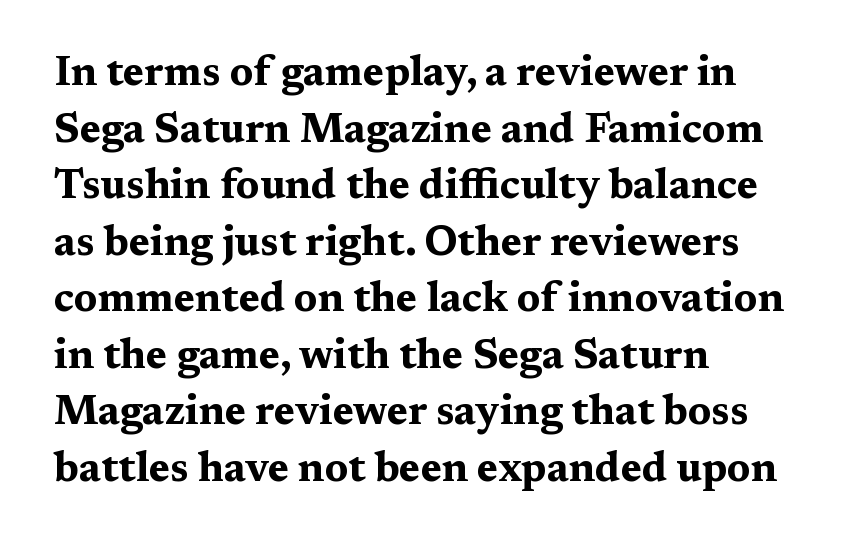
{"serif": "yes", "italic": "no", "bold": "yes", "weight": "bold", "width": "wide", "stroke_contrast": "medium", "x_height": "medium", "monospaced": "no", "underline": "no", "align": "left", "line_spacing": "normal", "line_spacing_ratio": 1.38, "letter_spacing": "normal", "letter_spacing_em": 0.0, "glyph_px": 41}
